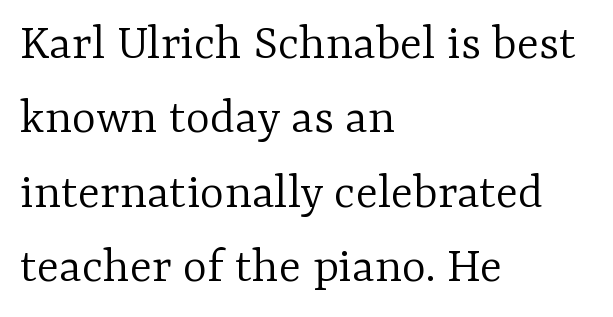
Weight: regular or lighter. Check the space under the baseline: it is left empty. This rendering employs a face with finishing strokes, i.e., a serif. The vertical gap from one line to the next is medium.
